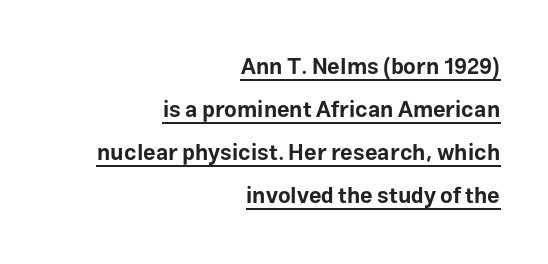
{"italic": "no", "bold": "yes", "underline": "yes", "align": "right", "line_spacing": "loose", "line_spacing_ratio": 1.95, "letter_spacing": "normal", "letter_spacing_em": 0.0, "glyph_px": 22}
